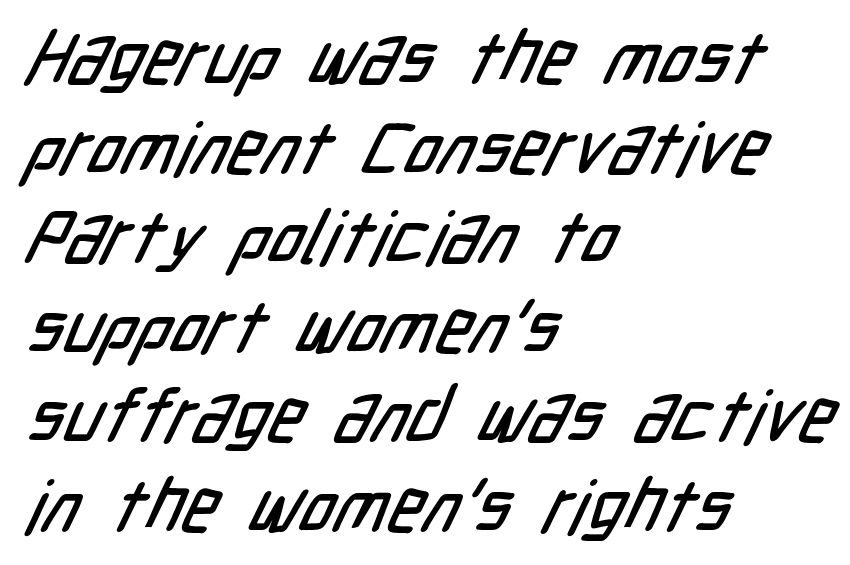
Q: Is the typeface a serif or a sans-serif typeface? A: Sans-serif.
Q: Is the text underlined? A: No.
Q: How is the paragraph aligned? A: Left-aligned.
Q: Is the spacing between letters normal or unusually wide? A: Normal.
Q: Width (condensed, normal, or wide)? A: Condensed.
Q: Stroke contrast? A: Low.
Q: x-height? A: Medium.
Q: Monospaced? A: No.
